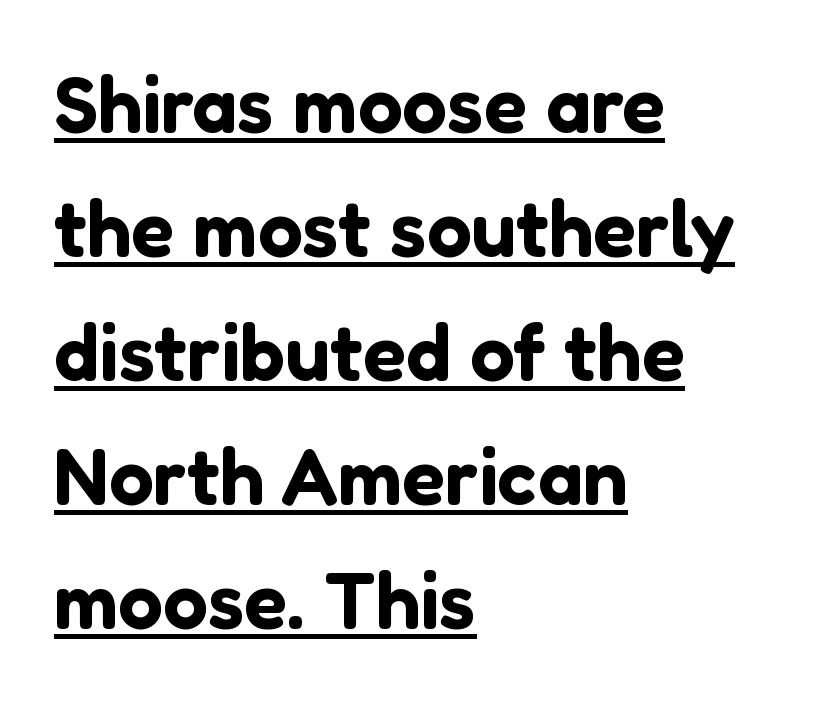
{"serif": "no", "italic": "no", "width": "normal", "stroke_contrast": "low", "x_height": "medium", "monospaced": "no", "underline": "yes", "align": "left", "line_spacing": "normal", "line_spacing_ratio": 1.55, "letter_spacing": "normal", "letter_spacing_em": 0.0, "glyph_px": 80}
